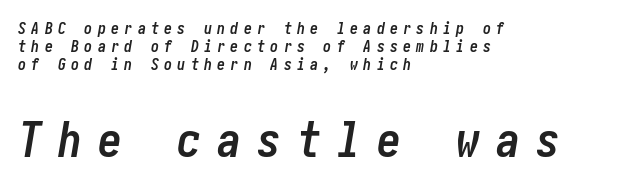
The image shows 48 px semibold, condensed type, italic (leaning right); set left-aligned, tight line spacing (1.11x), unusually wide letter spacing (+0.33 em), not underlined; the second (bottom) block is 3.0x larger; low stroke contrast and a medium x-height.
